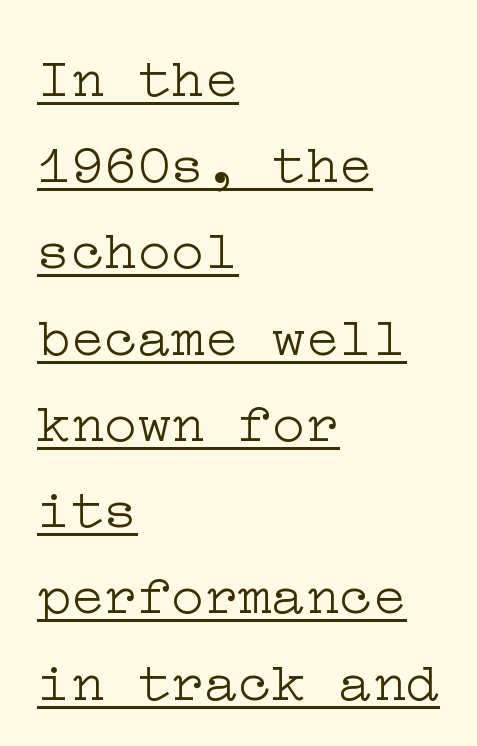
Q: Is the text bold? A: No.
Q: Is the text italic (slanted)? A: No, it is upright.
Q: Is the typeface a serif or a sans-serif typeface? A: Serif.
Q: Is the text underlined? A: Yes.
Q: How is the paragraph aligned? A: Left-aligned.
Q: Is the spacing between letters normal or unusually wide? A: Normal.
Q: Is the spacing between lines tight, normal or loose? A: Normal.
Q: Width (condensed, normal, or wide)? A: Wide.
Q: Stroke contrast? A: Low.
Q: x-height? A: Medium.
